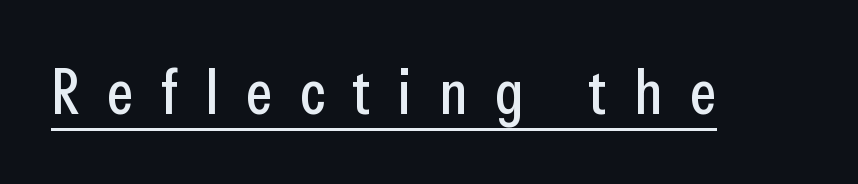
{"serif": "no", "italic": "no", "width": "condensed", "stroke_contrast": "low", "x_height": "medium", "monospaced": "no", "underline": "yes", "letter_spacing": "wide", "letter_spacing_em": 0.44, "glyph_px": 63}
